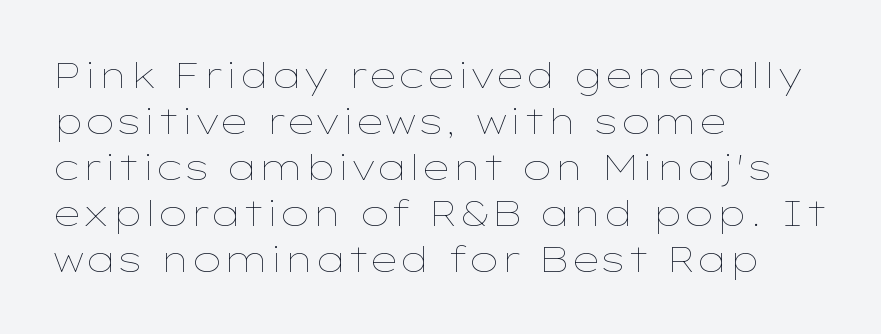
Q: Is the text bold? A: No.
Q: Is the text italic (slanted)? A: No, it is upright.
Q: Is the text underlined? A: No.
Q: How is the paragraph aligned? A: Left-aligned.
Q: Is the spacing between letters normal or unusually wide? A: Normal.
Q: Is the spacing between lines tight, normal or loose? A: Normal.
Q: Width (condensed, normal, or wide)? A: Wide.
Q: Stroke contrast? A: Low.
Q: x-height? A: Medium.
Q: Monospaced? A: No.
